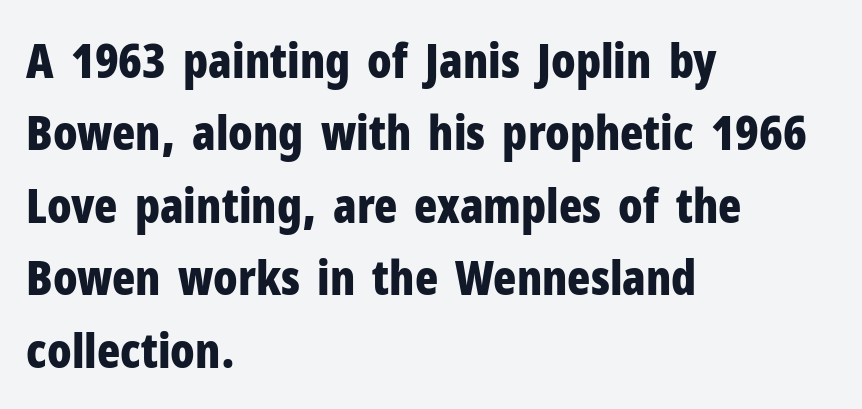
The letters carry no serifs — their stems end cleanly without finishing strokes. Posture: upright roman. The strokes are fattened all the way to bold. Looks like regular typesetting: each glyph gets only the width it needs. Underlining? Definitely not there. If you drew a ruler down the left edge, every line would touch it.
